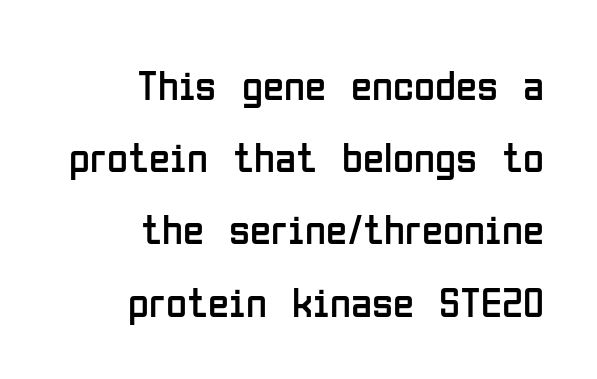
The image shows 43 px regular-weight, condensed sans-serif type, upright; set right-aligned, normal line spacing (1.68x), normal letter spacing, not underlined; low stroke contrast and a medium x-height.
